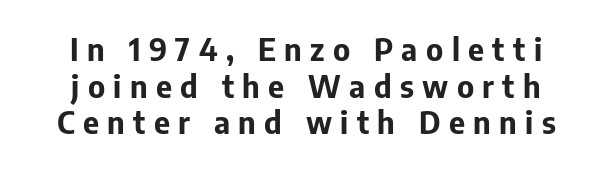
Q: Is the text bold? A: Yes.
Q: Is the text italic (slanted)? A: No, it is upright.
Q: Is the typeface a serif or a sans-serif typeface? A: Sans-serif.
Q: Is the text underlined? A: No.
Q: Is the spacing between letters normal or unusually wide? A: Unusually wide.
Q: Width (condensed, normal, or wide)? A: Normal.
Q: Stroke contrast? A: Low.
Q: x-height? A: Medium.
Q: Monospaced? A: No.
